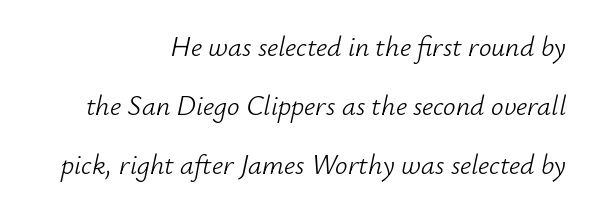
The passage shown is not bold in any degree. Between one letter and the next there's only the usual sliver of space. If you drew a line through each stem, it would be angled. Widely set lines give the paragraph a tall, airy silhouette. Which margin do the lines hug? The right one — the left edge is uneven. The specimen omits any rule beneath the text block's lines.
